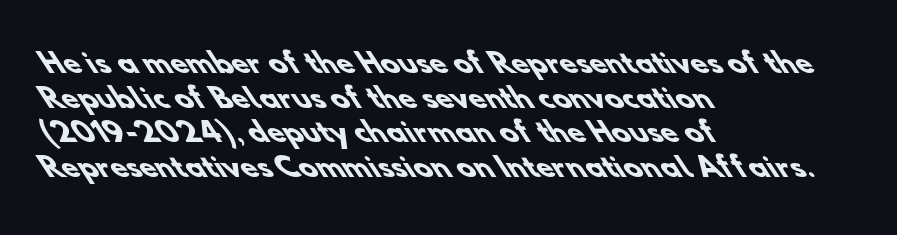
Evenly set lines give the paragraph a standard silhouette. Check under the words: just untouched page. Every letter is thick-stroked: bold, no question. Horizontal alignment here is leftward, the default for most running prose. Observe the ordinary spacing: letters are neighbours, not strangers.
